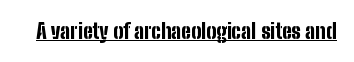
Emphasis is given by a line drawn under the lettering. Weight: bold. Honestly, the letter spacing is just normal — you wouldn't notice it. Is there any slant? The stems are plumb.
